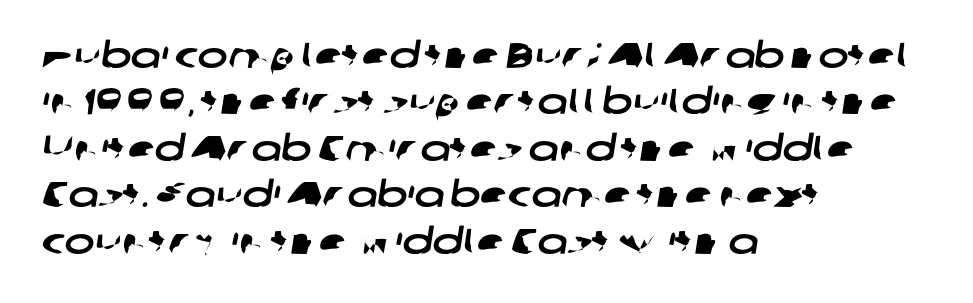
The image shows 36 px wide sans-serif type; set left-aligned, normal line spacing (1.29x), normal letter spacing, not underlined; low stroke contrast and a medium x-height.
